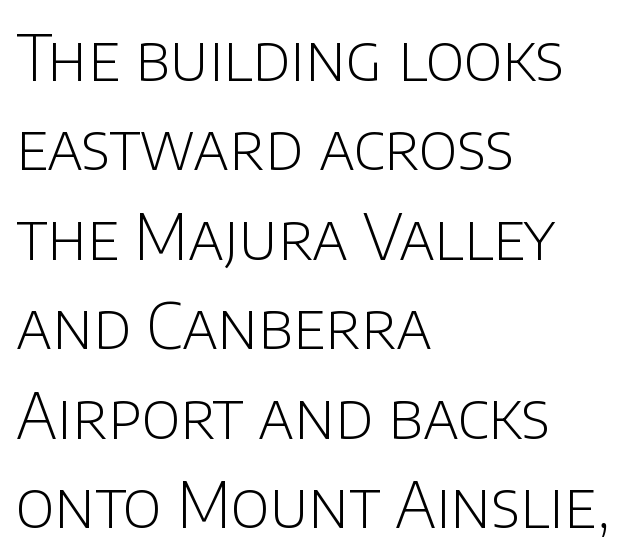
The image shows 63 px light sans-serif type, upright; set left-aligned, normal line spacing (1.42x), normal letter spacing, not underlined; low stroke contrast and a large x-height.
